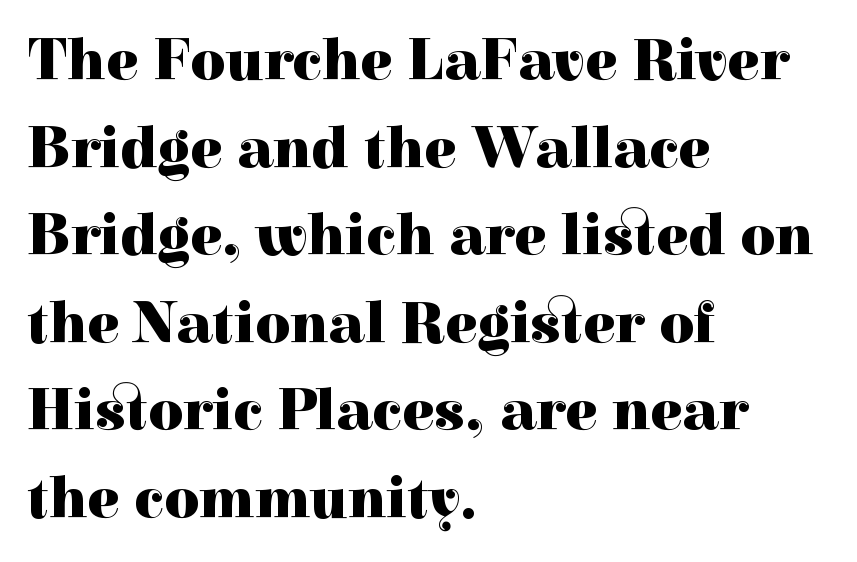
Font category for this specimen: serif. Teacher's note: observe the even left margin — that is flush-left alignment. This sample keeps an unexceptional amount of space between lines. The font's upright variant was chosen for this text. Honestly, there is no underline to notice here at all. The line texture is even and compact thanks to regular tracking.
